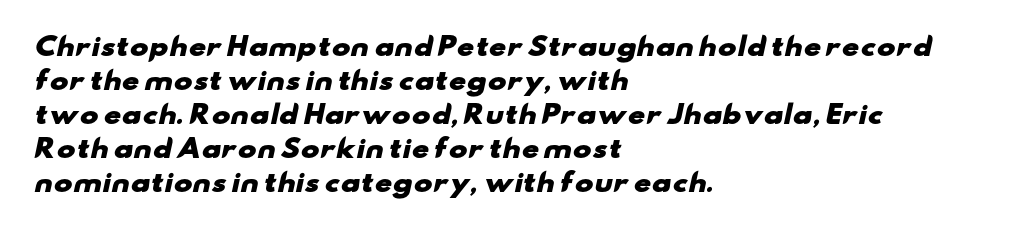
{"bold": "yes", "underline": "no", "align": "left", "line_spacing": "normal", "line_spacing_ratio": 1.36, "letter_spacing": "normal", "letter_spacing_em": 0.0, "glyph_px": 25}
